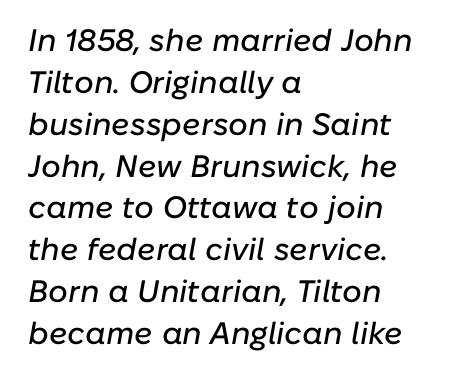
Q: Is the text italic (slanted)? A: Yes, it leans right by about 10 degrees.
Q: Is the text underlined? A: No.
Q: How is the paragraph aligned? A: Left-aligned.
Q: Is the spacing between letters normal or unusually wide? A: Normal.
Q: Is the spacing between lines tight, normal or loose? A: Normal.
Q: Width (condensed, normal, or wide)? A: Normal.
Q: Stroke contrast? A: Low.
Q: x-height? A: Medium.
Q: Monospaced? A: No.
